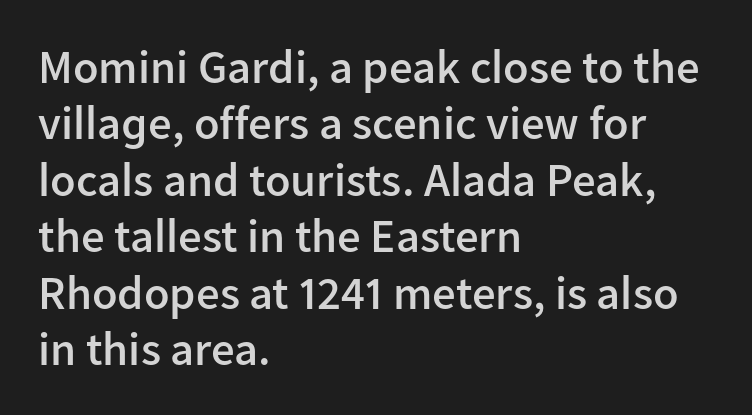
Nobody touched the tracking dial on this one. Left-aligned paragraph, ragged on the right. Emphasis by weight is partial: semibold. Think of a printed novel: that variable character pitch is what you see here. Quick note: underline off. Nope, no serifs anywhere on these letters.
